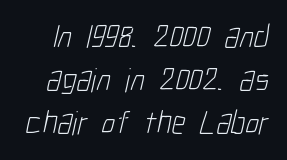
{"serif": "no", "bold": "no", "weight": "light", "width": "condensed", "stroke_contrast": "low", "x_height": "medium", "monospaced": "no", "underline": "no", "line_spacing": "normal", "line_spacing_ratio": 1.3, "letter_spacing": "normal", "letter_spacing_em": 0.0, "glyph_px": 33}
